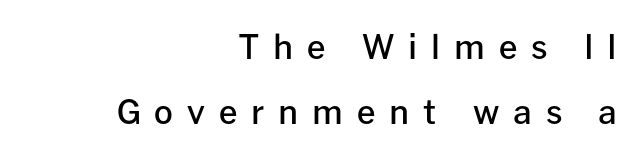
Q: Is the text bold? A: Semi-bold.
Q: Is the text italic (slanted)? A: No, it is upright.
Q: Is the typeface a serif or a sans-serif typeface? A: Sans-serif.
Q: Is the text underlined? A: No.
Q: How is the paragraph aligned? A: Right-aligned.
Q: Is the spacing between letters normal or unusually wide? A: Unusually wide.
Q: Is the spacing between lines tight, normal or loose? A: Loose.
Q: Width (condensed, normal, or wide)? A: Normal.
Q: Stroke contrast? A: Low.
Q: x-height? A: Medium.
Q: Monospaced? A: No.
